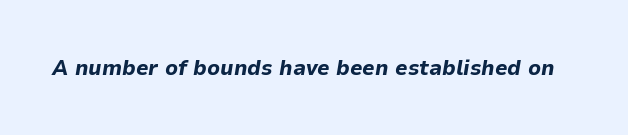
Q: Is the text bold? A: Yes.
Q: Is the text italic (slanted)? A: Yes, it leans right by about 9 degrees.
Q: Is the text underlined? A: No.
Q: Is the spacing between letters normal or unusually wide? A: Normal.
